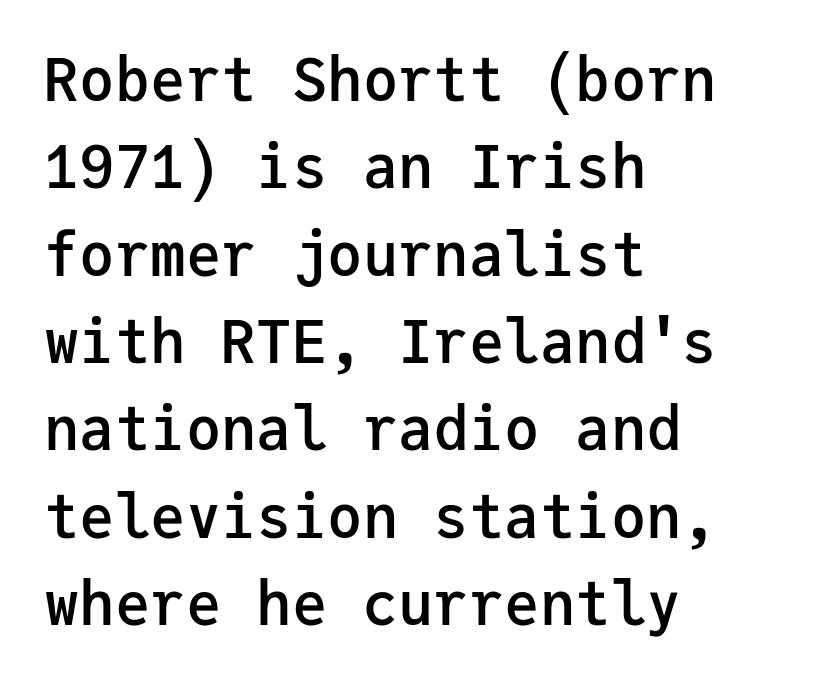
The image shows 59 px semibold sans-serif type, upright, monospaced; set left-aligned, normal line spacing (1.48x), normal letter spacing, not underlined; low stroke contrast and a medium x-height.
